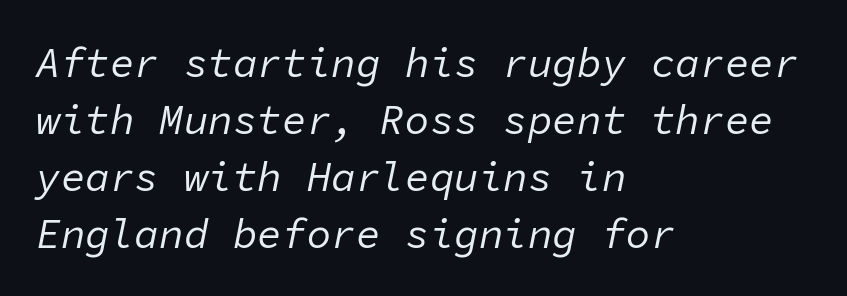
Q: Is the text bold? A: No.
Q: Is the text italic (slanted)? A: Yes, it leans right by about 11 degrees.
Q: Is the text underlined? A: No.
Q: How is the paragraph aligned? A: Left-aligned.
Q: Is the spacing between letters normal or unusually wide? A: Normal.
Q: Is the spacing between lines tight, normal or loose? A: Normal.
Q: Width (condensed, normal, or wide)? A: Normal.
Q: Stroke contrast? A: Low.
Q: x-height? A: Medium.
Q: Monospaced? A: Yes.
